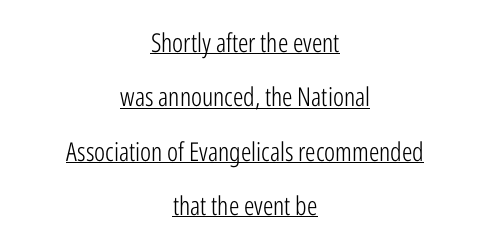
This rendering features underlined lettering. In terms of letterspacing, this is plain default setting. A light-to-regular cut is what we see here. The typesetter chose a symmetrical, centered arrangement here.
